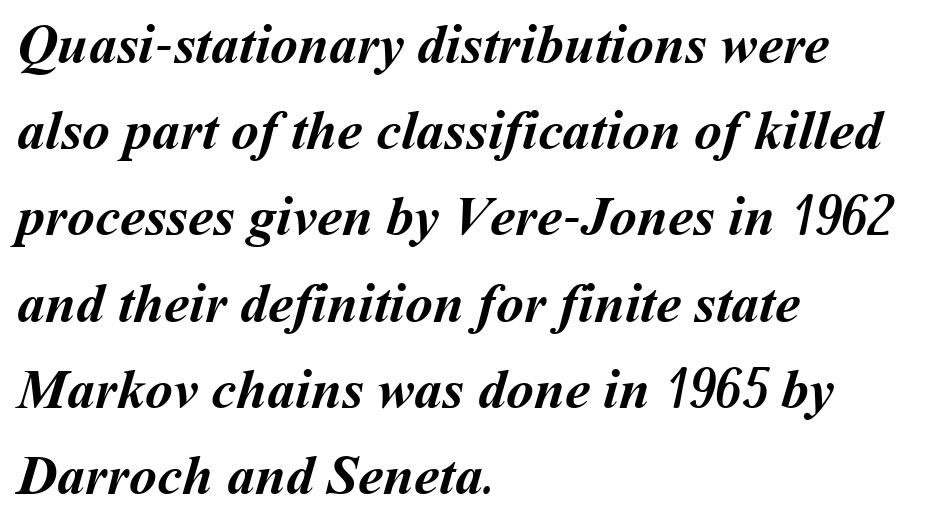
The image shows 56 px semibold type; set left-aligned, normal line spacing (1.54x), normal letter spacing, not underlined; medium stroke contrast and a medium x-height.
